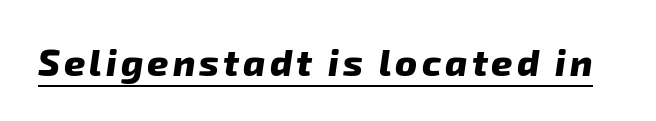
Q: Is the text bold? A: Yes.
Q: Is the typeface a serif or a sans-serif typeface? A: Sans-serif.
Q: Is the text underlined? A: Yes.
Q: Width (condensed, normal, or wide)? A: Normal.
Q: Stroke contrast? A: Low.
Q: x-height? A: Medium.
Q: Monospaced? A: No.
